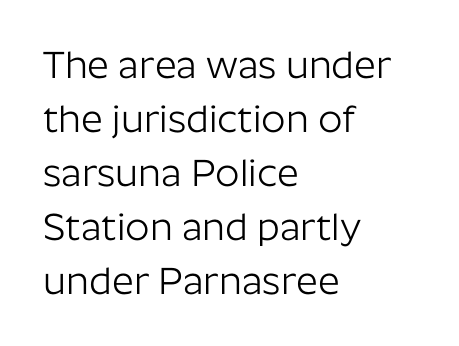
{"serif": "no", "italic": "no", "bold": "no", "weight": "light", "width": "normal", "stroke_contrast": "low", "x_height": "medium", "monospaced": "no", "underline": "no", "align": "left", "line_spacing": "normal", "line_spacing_ratio": 1.42, "letter_spacing": "normal", "letter_spacing_em": 0.0, "glyph_px": 38}
